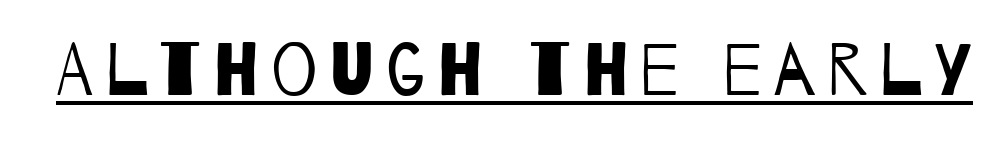
{"serif": "no", "bold": "no", "weight": "regular", "width": "condensed", "stroke_contrast": "low", "x_height": "large", "monospaced": "no", "underline": "yes", "glyph_px": 73}
